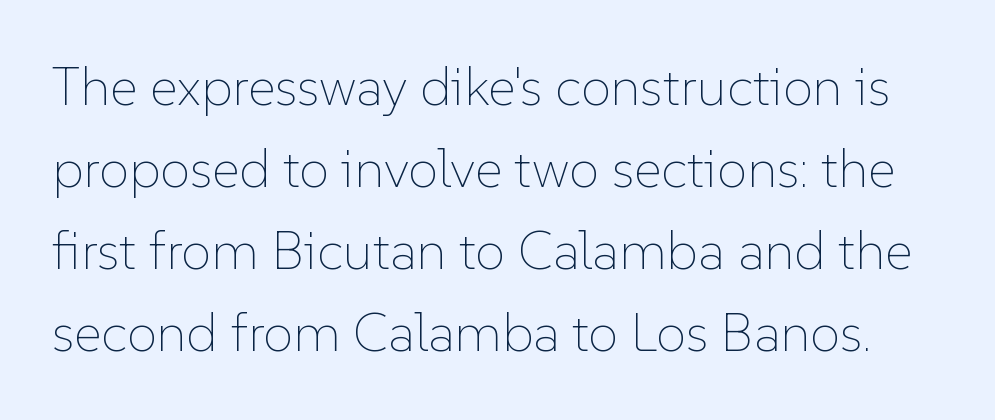
You can tell it's not italic because the verticals are truly vertical. Weight: in the light-to-regular range. This sample has the flowing, uneven cadence of proportional lettering. Beneath every word, the page is bare.
